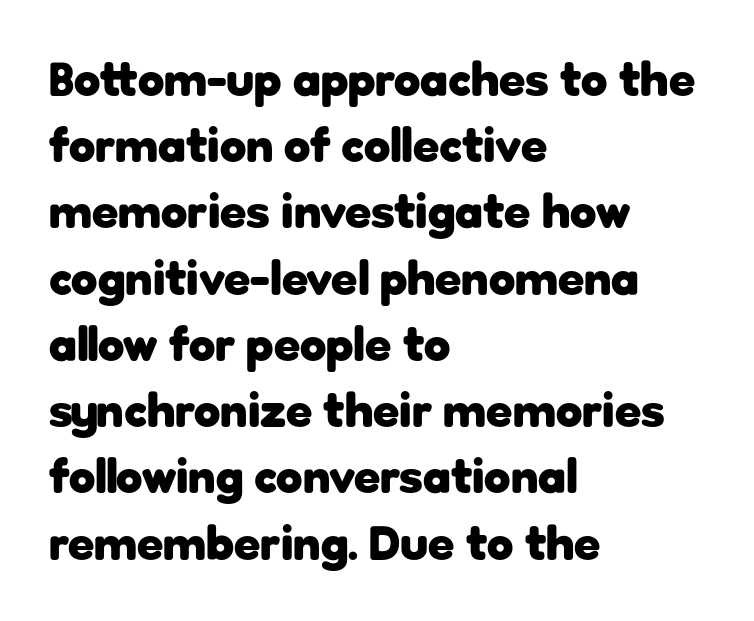
Q: Is the text bold? A: Yes.
Q: Is the text italic (slanted)? A: No, it is upright.
Q: Is the typeface a serif or a sans-serif typeface? A: Sans-serif.
Q: Is the text underlined? A: No.
Q: How is the paragraph aligned? A: Left-aligned.
Q: Is the spacing between letters normal or unusually wide? A: Normal.
Q: Is the spacing between lines tight, normal or loose? A: Normal.
Q: Width (condensed, normal, or wide)? A: Normal.
Q: Stroke contrast? A: Low.
Q: x-height? A: Medium.
Q: Monospaced? A: No.
